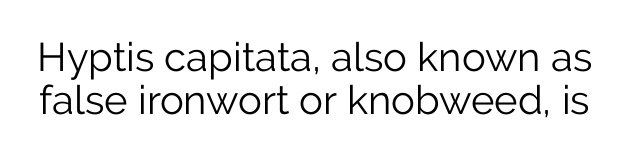
Q: Is the text bold? A: No.
Q: Is the text italic (slanted)? A: No, it is upright.
Q: Is the typeface a serif or a sans-serif typeface? A: Sans-serif.
Q: Is the text underlined? A: No.
Q: Is the spacing between letters normal or unusually wide? A: Normal.
Q: Is the spacing between lines tight, normal or loose? A: Tight.
Q: Width (condensed, normal, or wide)? A: Normal.
Q: Stroke contrast? A: Low.
Q: x-height? A: Medium.
Q: Monospaced? A: No.
